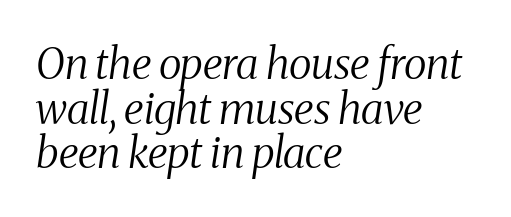
{"serif": "yes", "italic": "yes", "lean": "right", "slant_degrees": 8, "bold": "no", "weight": "regular", "width": "condensed", "stroke_contrast": "medium", "x_height": "medium", "monospaced": "no", "underline": "no", "align": "left", "line_spacing": "tight", "line_spacing_ratio": 1.04, "letter_spacing": "normal", "letter_spacing_em": 0.0, "glyph_px": 43}
